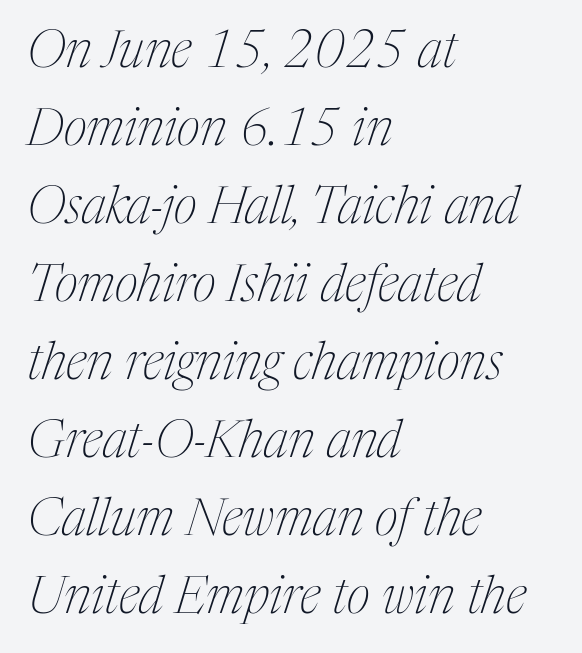
Q: Is the text bold? A: No.
Q: Is the text italic (slanted)? A: Yes, it leans right by about 17 degrees.
Q: Is the typeface a serif or a sans-serif typeface? A: Serif.
Q: Is the text underlined? A: No.
Q: How is the paragraph aligned? A: Left-aligned.
Q: Is the spacing between letters normal or unusually wide? A: Normal.
Q: Is the spacing between lines tight, normal or loose? A: Normal.
Q: Width (condensed, normal, or wide)? A: Condensed.
Q: Stroke contrast? A: Medium.
Q: x-height? A: Medium.
Q: Monospaced? A: No.
